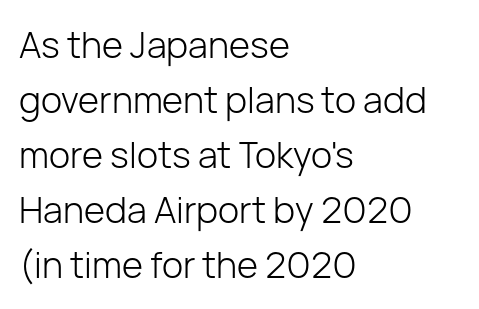
Notice how the stems are strictly vertical — no italics here. One glance says typical: line gaps are just what's usual. Every row of glyphs begins at an identical x-position on the left. To sum up the face: it is a sans, with no serifs. The face used here is proportionally spaced, like ordinary book or web type. No word sits above an underline.
